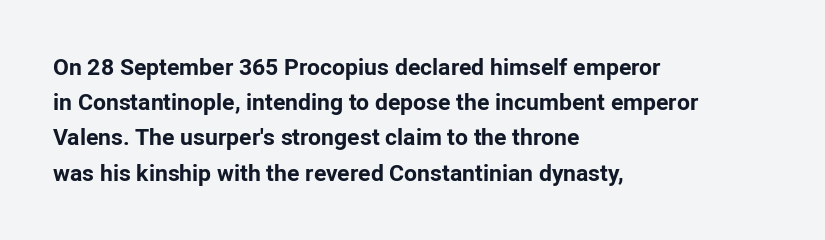
Each new line begins a customary step beneath the previous one. This rendering leaves character spacing at its baseline value. The lettering stays uniformly vertical, giving the passage a roman look. This rendering features lettering with no underline. A student would call this left alignment; a typographer would say flush left, rag right. Is the type bold? Yes — the strokes are clearly thick and heavy.
